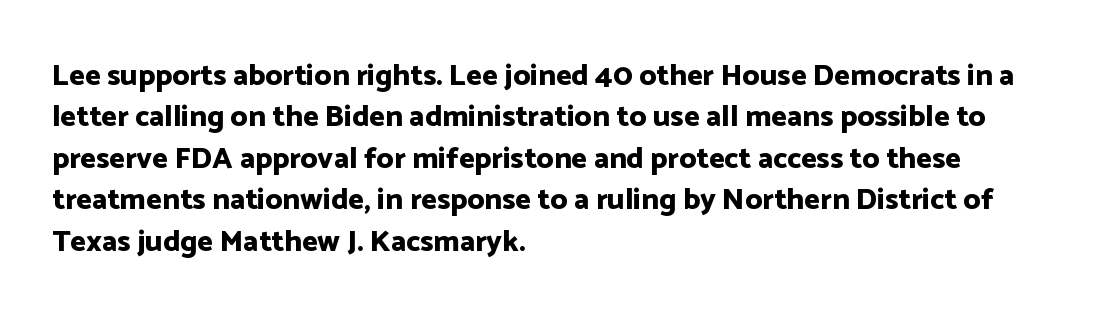
{"serif": "no", "italic": "no", "bold": "yes", "weight": "bold", "width": "normal", "stroke_contrast": "low", "x_height": "medium", "monospaced": "no", "underline": "no", "align": "left", "line_spacing": "normal", "line_spacing_ratio": 1.38, "letter_spacing": "normal", "letter_spacing_em": 0.0, "glyph_px": 30}
